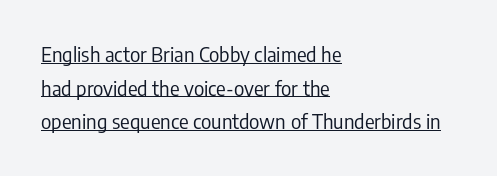
{"italic": "no", "bold": "no", "underline": "yes", "align": "left", "line_spacing": "normal", "line_spacing_ratio": 1.68, "letter_spacing": "normal", "letter_spacing_em": 0.0, "glyph_px": 20}
